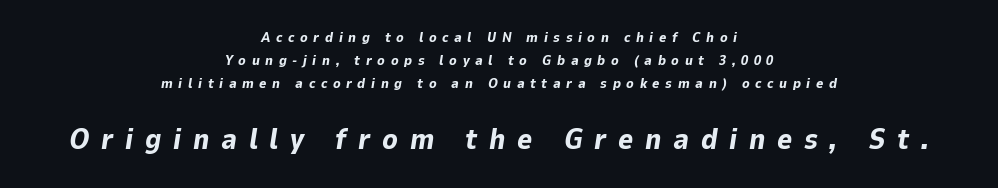
Q: Is the text bold? A: Yes.
Q: Is the text italic (slanted)? A: Yes, it leans right by about 9 degrees.
Q: Is the text underlined? A: No.
Q: How is the paragraph aligned? A: Centered.
Q: Is the spacing between letters normal or unusually wide? A: Unusually wide.
Q: Is the spacing between lines tight, normal or loose? A: Normal.
Q: Which block of text is set in a larger size, the first (top) or the second (bottom)? A: The second (bottom) one.
Q: Width (condensed, normal, or wide)? A: Normal.
Q: Stroke contrast? A: Low.
Q: x-height? A: Medium.
Q: Monospaced? A: No.
